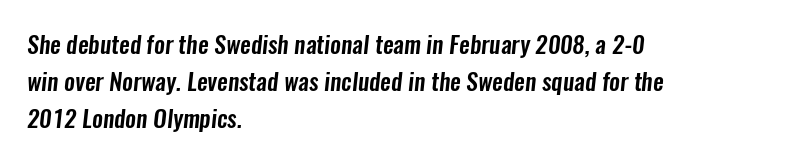
Q: Is the text underlined? A: No.
Q: How is the paragraph aligned? A: Left-aligned.
Q: Is the spacing between letters normal or unusually wide? A: Normal.
Q: Is the spacing between lines tight, normal or loose? A: Normal.
